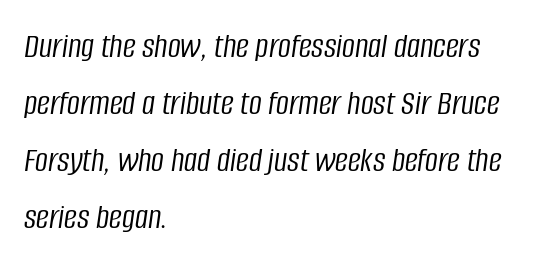
The rendering applies a slant to the glyphs. Varying glyph widths throughout — classic text-font behaviour. Quick note: interline space is typical. One-word summary of the alignment: left. Stroke mass is kept to a normal reading level or below.
